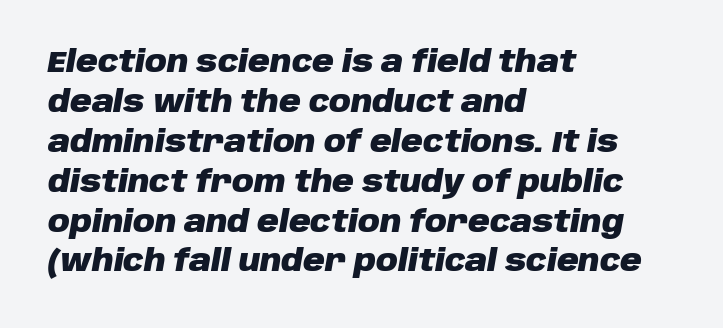
{"italic": "yes", "lean": "right", "slant_degrees": 10, "bold": "yes", "weight": "heavy", "width": "normal", "stroke_contrast": "low", "x_height": "large", "monospaced": "no", "underline": "no", "align": "left", "line_spacing": "normal", "line_spacing_ratio": 1.33, "letter_spacing": "normal", "letter_spacing_em": 0.0, "glyph_px": 30}
